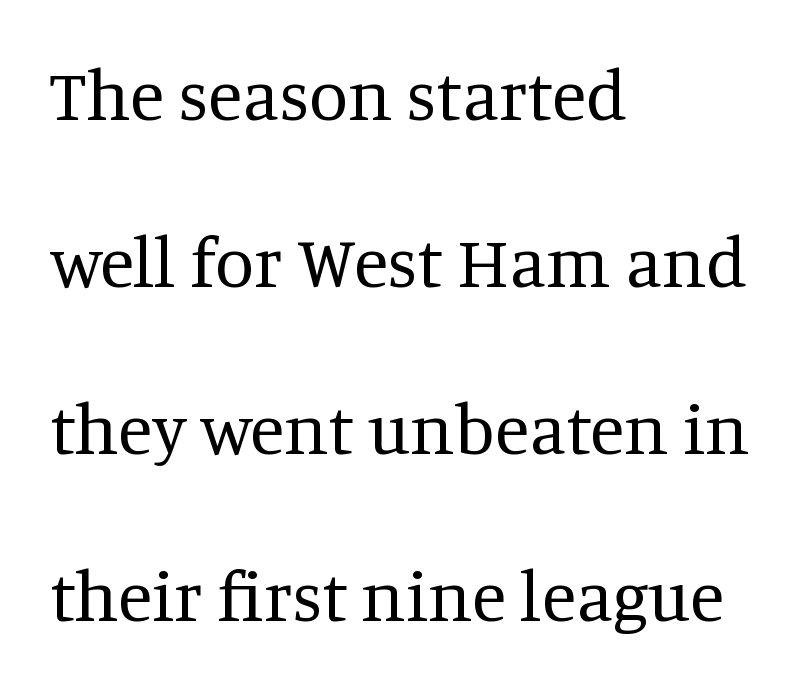
The image shows 71 px regular-weight serif type, upright; set left-aligned, loose line spacing (2.35x), normal letter spacing, not underlined; medium stroke contrast and a large x-height.
